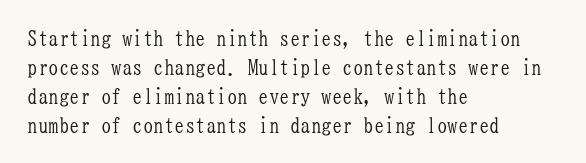
{"italic": "no", "bold": "no", "underline": "no", "align": "left", "line_spacing": "normal", "line_spacing_ratio": 1.38, "letter_spacing": "normal", "letter_spacing_em": 0.0, "glyph_px": 21}
